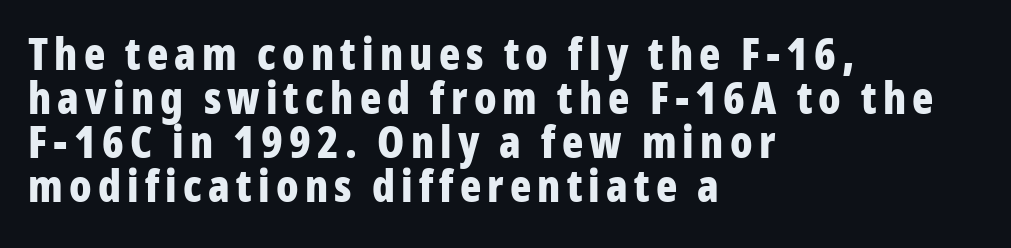
{"serif": "no", "italic": "no", "bold": "yes", "weight": "bold", "width": "condensed", "stroke_contrast": "low", "x_height": "medium", "monospaced": "no", "underline": "no", "align": "left", "line_spacing": "tight", "line_spacing_ratio": 1.0, "glyph_px": 44}
